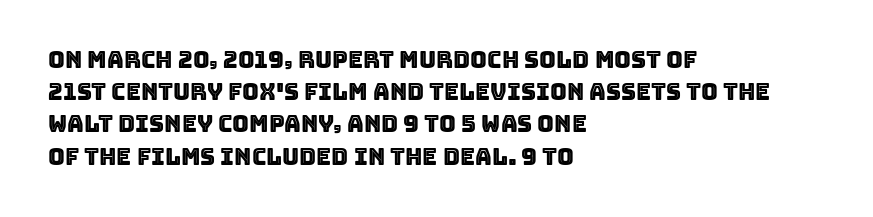
The image shows 23 px text type, upright; set left-aligned, normal line spacing (1.4x), normal letter spacing, not underlined.
